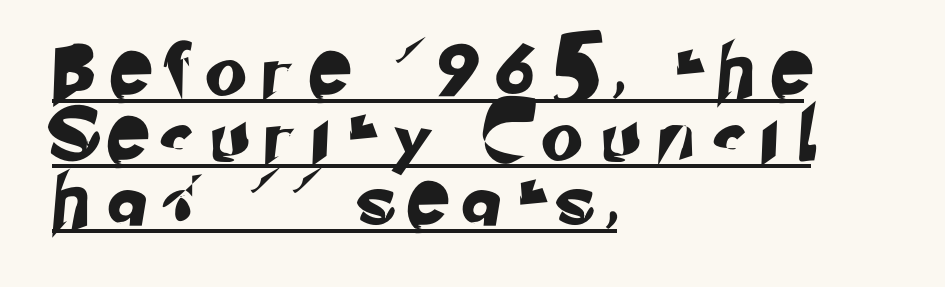
The rows are spaced the way most documents space them. The passage shown is underscored from start to finish. Varying glyph widths throughout — classic text-font behaviour. These lines have a slow, spaced-out rhythm from letter to letter. The font family rendered here belongs to the sans-serif group. The setting favours the left margin, as ordinary paragraphs usually do.
